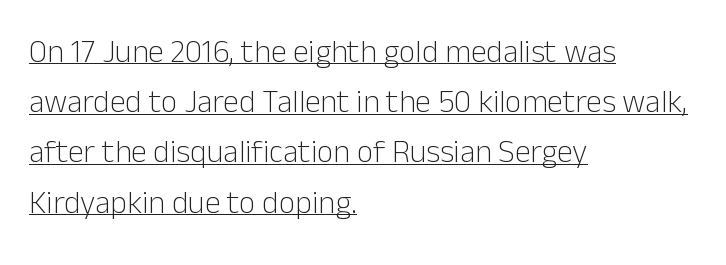
It's the straight-up-and-down kind of type. No extra tracking has been applied to these lines. The face used here is a sans, in the tradition of grotesques and geometrics. Caption: face not bold, strokes unweighted.
